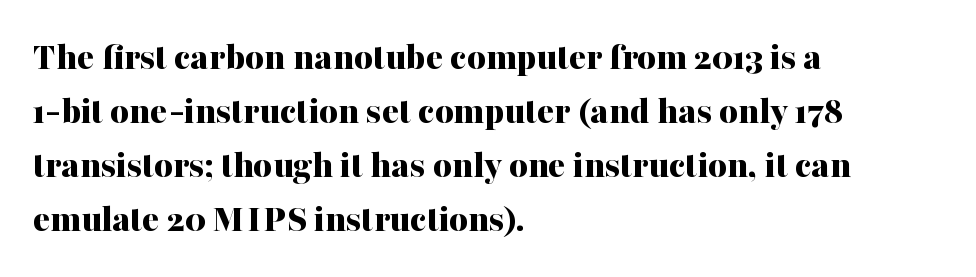
Normally led — the rows are evenly, conventionally spaced. Anything drawn beneath the words? Only blank space. Old-style or modern, the face here clearly has serifs. Letter spacing: default. Proportional: the letters do not fall into vertical columns.
